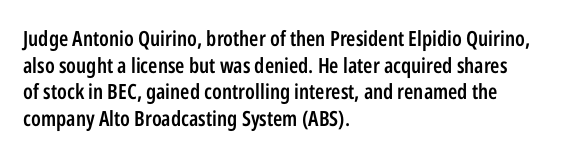
Q: Is the text bold? A: Semi-bold.
Q: Is the text italic (slanted)? A: No, it is upright.
Q: Is the text underlined? A: No.
Q: How is the paragraph aligned? A: Left-aligned.
Q: Is the spacing between letters normal or unusually wide? A: Normal.
Q: Is the spacing between lines tight, normal or loose? A: Normal.
